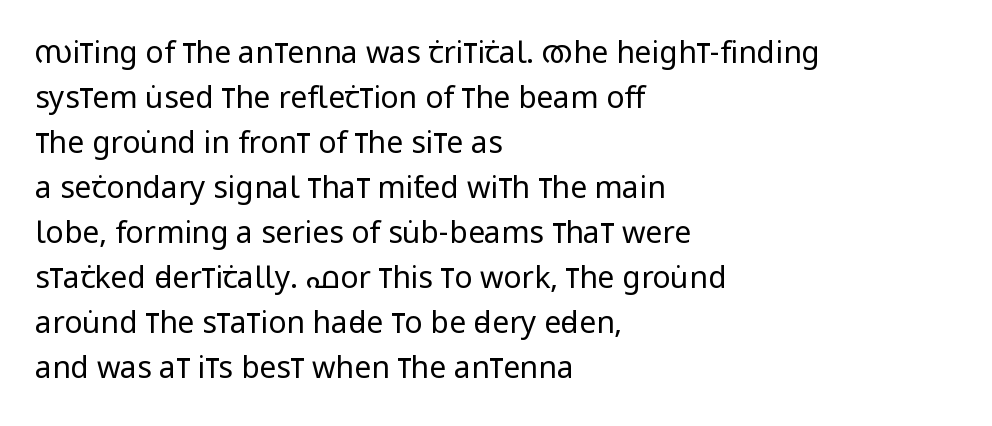
Spacing verdict: proportional, widths tailored to each character. Vertical strokes here are truly vertical. Compared with a centered layout, this one pins lines to the left instead. The face looks like a standard text weight, possibly lighter. The letters sit at their default tracking, neither squeezed nor spread. The characters display no serif detailing; their extremities are plain.
